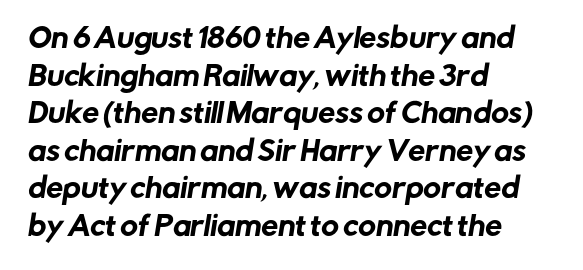
{"underline": "no", "align": "left", "line_spacing": "normal", "line_spacing_ratio": 1.39, "letter_spacing": "normal", "letter_spacing_em": 0.0, "glyph_px": 27}
